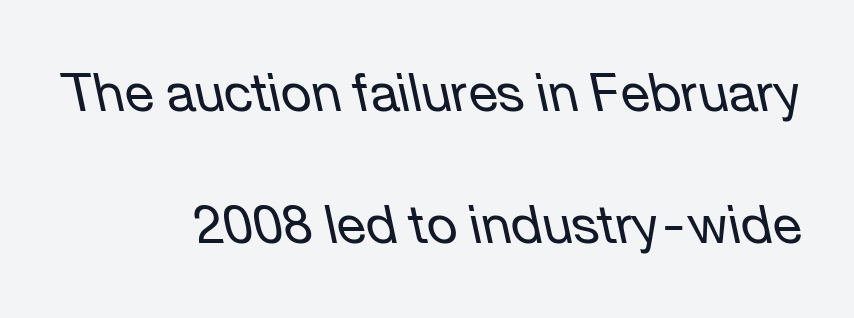
{"italic": "yes", "lean": "left", "slant_degrees": 12, "bold": "no", "weight": "regular", "width": "normal", "stroke_contrast": "low", "x_height": "medium", "monospaced": "no", "underline": "no", "align": "right", "line_spacing": "loose", "line_spacing_ratio": 2.49, "letter_spacing": "normal", "letter_spacing_em": 0.0, "glyph_px": 53}
